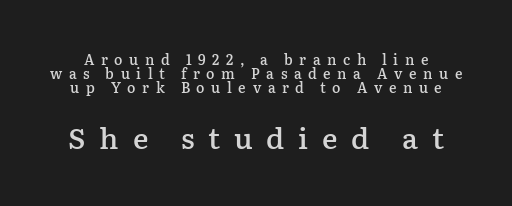
{"serif": "yes", "italic": "no", "bold": "semi", "weight": "semibold", "width": "normal", "stroke_contrast": "low", "x_height": "medium", "monospaced": "no", "underline": "no", "line_spacing": "tight", "line_spacing_ratio": 1.01, "letter_spacing": "wide", "letter_spacing_em": 0.47, "larger_block": "second", "size_ratio": 2.07, "glyph_px": 29}
